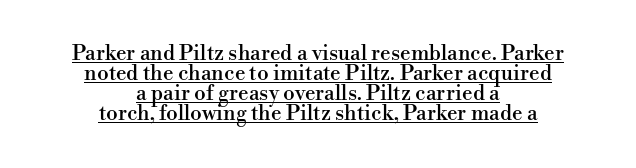
Q: Is the text italic (slanted)? A: No, it is upright.
Q: Is the text underlined? A: Yes.
Q: How is the paragraph aligned? A: Centered.
Q: Is the spacing between letters normal or unusually wide? A: Normal.
Q: Is the spacing between lines tight, normal or loose? A: Tight.
